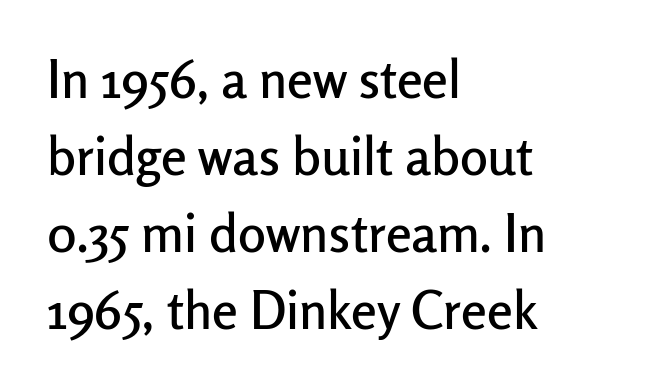
{"serif": "no", "italic": "no", "width": "normal", "stroke_contrast": "low", "x_height": "medium", "monospaced": "no", "underline": "no", "align": "left", "line_spacing": "normal", "line_spacing_ratio": 1.48, "letter_spacing": "normal", "letter_spacing_em": 0.0, "glyph_px": 52}
